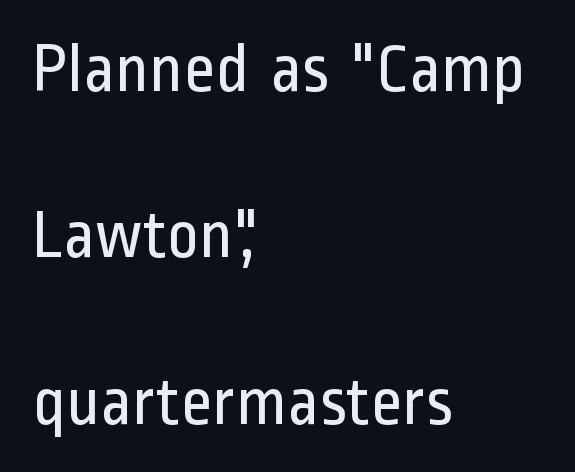
{"serif": "no", "italic": "no", "bold": "no", "weight": "regular", "width": "condensed", "stroke_contrast": "low", "x_height": "medium", "monospaced": "no", "underline": "no", "align": "left", "line_spacing": "loose", "line_spacing_ratio": 2.41, "letter_spacing": "normal", "letter_spacing_em": 0.0, "glyph_px": 69}
